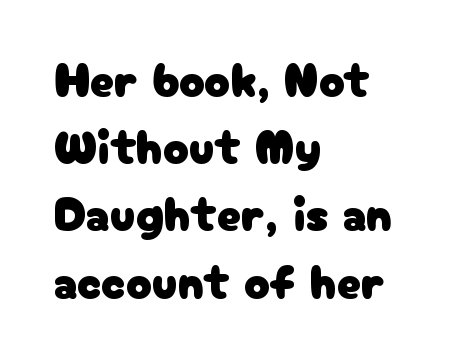
Q: Is the text italic (slanted)? A: No, it is upright.
Q: Is the typeface a serif or a sans-serif typeface? A: Sans-serif.
Q: Is the text underlined? A: No.
Q: How is the paragraph aligned? A: Left-aligned.
Q: Is the spacing between letters normal or unusually wide? A: Normal.
Q: Is the spacing between lines tight, normal or loose? A: Normal.
Q: Width (condensed, normal, or wide)? A: Normal.
Q: Stroke contrast? A: Low.
Q: x-height? A: Medium.
Q: Monospaced? A: No.
